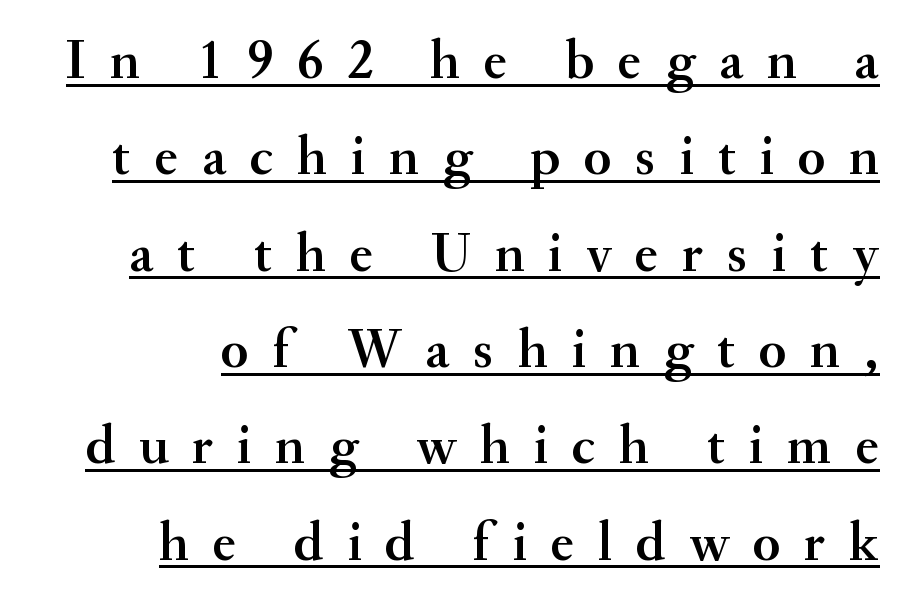
Q: Is the text italic (slanted)? A: No, it is upright.
Q: Is the typeface a serif or a sans-serif typeface? A: Serif.
Q: Is the text underlined? A: Yes.
Q: Is the spacing between letters normal or unusually wide? A: Unusually wide.
Q: Width (condensed, normal, or wide)? A: Normal.
Q: Stroke contrast? A: Medium.
Q: x-height? A: Small.
Q: Monospaced? A: No.
